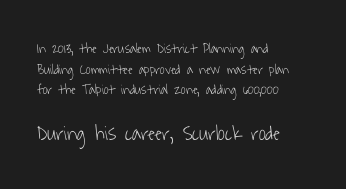
Typesetter's note — lower block bumped up in size, upper block left smaller. If you drew a ruler down the left edge, every line would touch it. Descenders are the only things crossing below the line. Heaviness? Minimal to ordinary, like unemphasized prose. There is no visible air inserted between adjacent glyphs. These lines sit exactly where default settings would place them.
